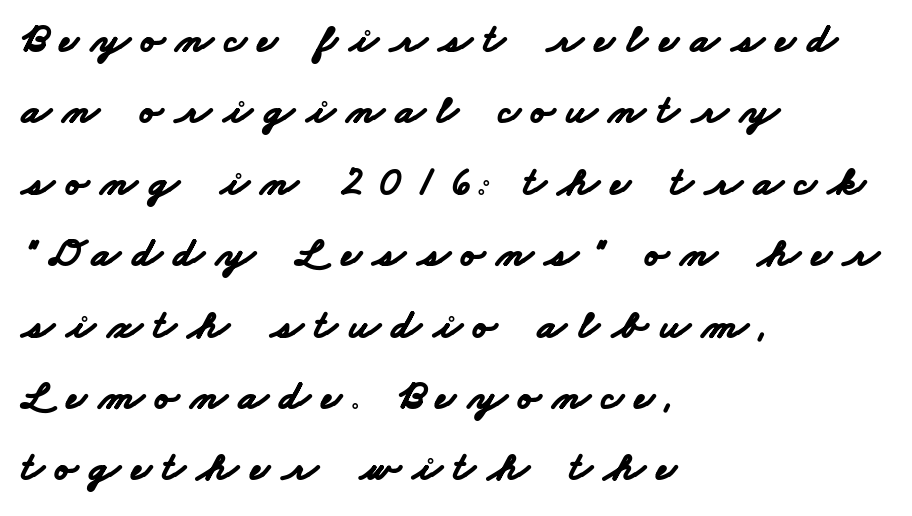
{"serif": "no", "bold": "yes", "weight": "bold", "width": "wide", "stroke_contrast": "low", "x_height": "small", "monospaced": "no", "underline": "no", "align": "left", "line_spacing": "normal", "line_spacing_ratio": 1.7, "letter_spacing": "wide", "letter_spacing_em": 0.29, "glyph_px": 42}
